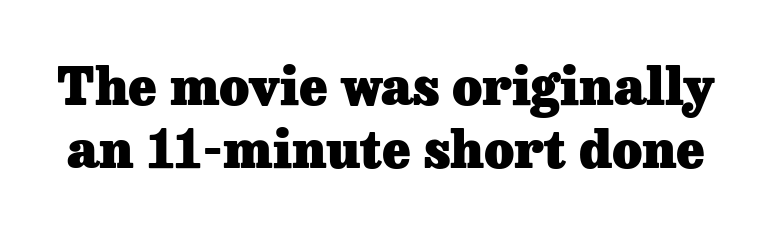
The image shows 52 px heavy serif type, upright; set line spacing 1.21x, normal letter spacing, not underlined; low stroke contrast and a medium x-height.
